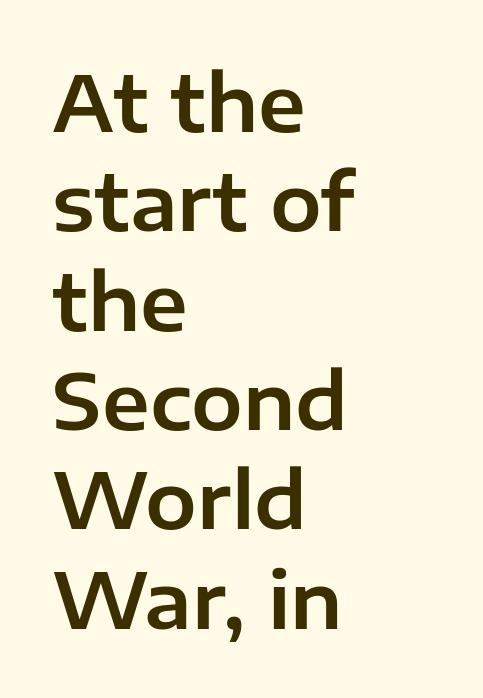
The image shows 77 px sans-serif type, upright; set left-aligned, normal line spacing (1.29x), normal letter spacing, not underlined; low stroke contrast and a medium x-height.
